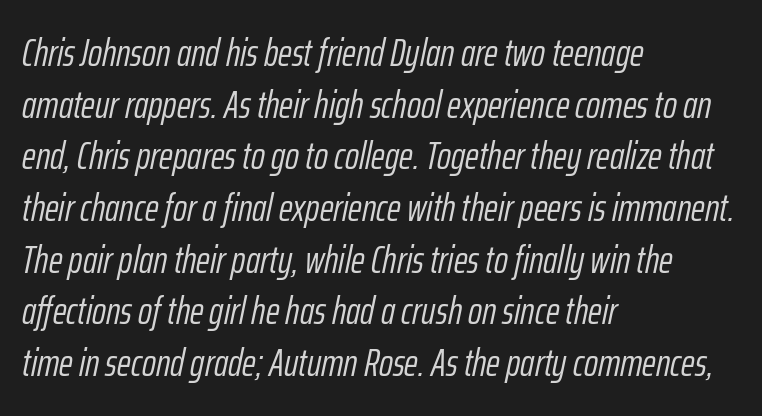
Q: Is the text bold? A: No.
Q: Is the text italic (slanted)? A: Yes, it leans right by about 12 degrees.
Q: Is the text underlined? A: No.
Q: How is the paragraph aligned? A: Left-aligned.
Q: Is the spacing between letters normal or unusually wide? A: Normal.
Q: Is the spacing between lines tight, normal or loose? A: Normal.
Q: Width (condensed, normal, or wide)? A: Condensed.
Q: Stroke contrast? A: Low.
Q: x-height? A: Medium.
Q: Monospaced? A: No.
